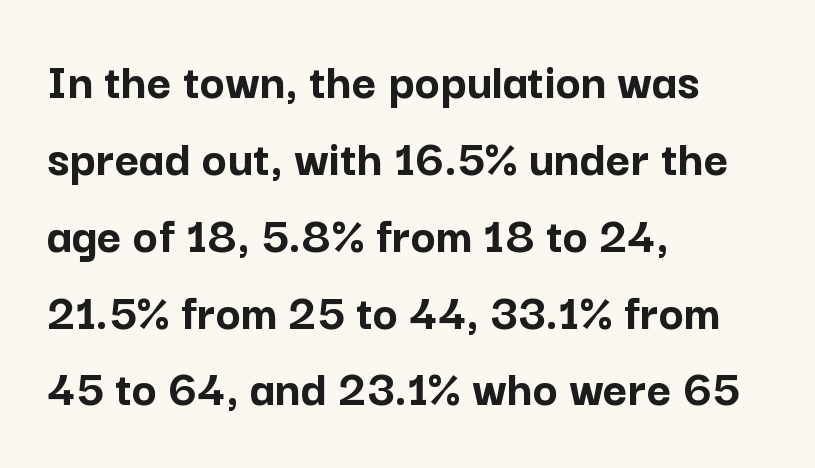
In terms of leading, this rendering sits right in the middle. This is roman type, the default non-slanted kind. The rag falls on the right side of this text block. Caption: standard tracking, unaltered. Serif or sans? Sans — the stroke terminals are bare. Proportional: the letters do not fall into vertical columns.
